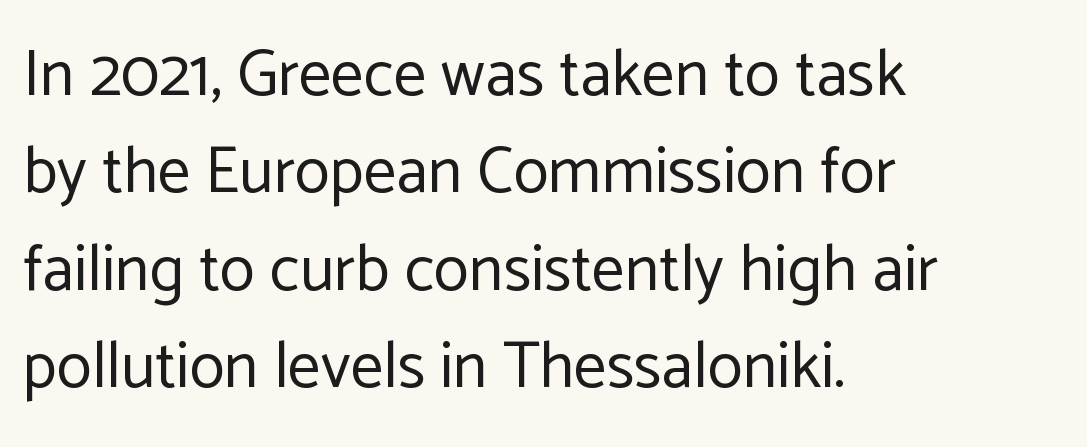
The image shows 65 px regular-weight sans-serif type, upright; set left-aligned, normal line spacing (1.5x), normal letter spacing, not underlined; low stroke contrast and a medium x-height.
